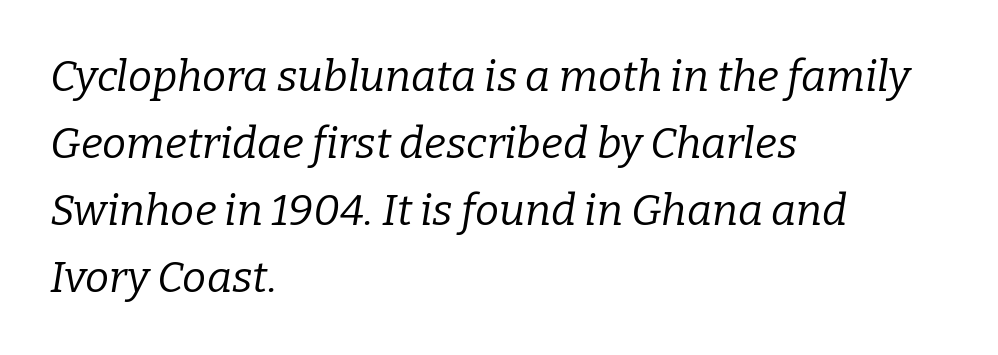
The image shows 43 px regular-weight serif type, italic (leaning right); set left-aligned, normal line spacing (1.56x), normal letter spacing, not underlined; low stroke contrast and a medium x-height.
